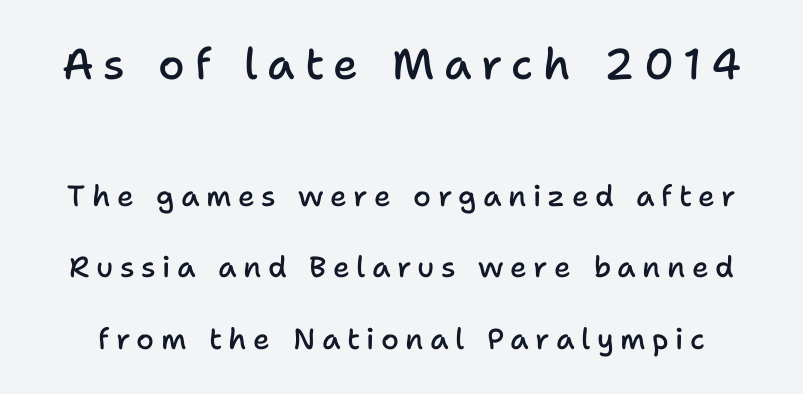
The image shows 43 px semibold sans-serif type, upright; set loose line spacing (2.47x), unusually wide letter spacing (+0.22 em), not underlined; the first (top) block is 1.48x larger; low stroke contrast and a medium x-height.
